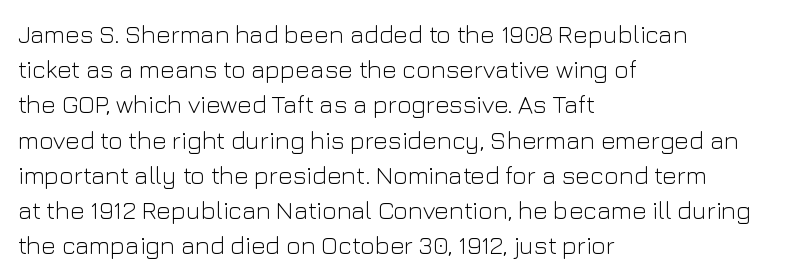
The image shows 25 px text type, upright; set left-aligned, normal line spacing (1.41x), normal letter spacing, not underlined.
